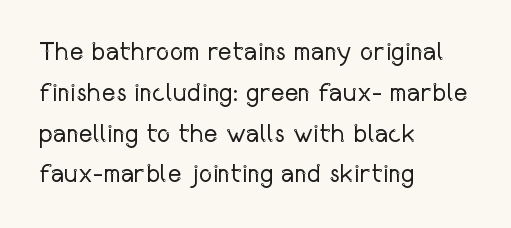
Q: Is the text bold? A: No.
Q: Is the text italic (slanted)? A: No, it is upright.
Q: Is the text underlined? A: No.
Q: How is the paragraph aligned? A: Left-aligned.
Q: Is the spacing between letters normal or unusually wide? A: Normal.
Q: Is the spacing between lines tight, normal or loose? A: Normal.
